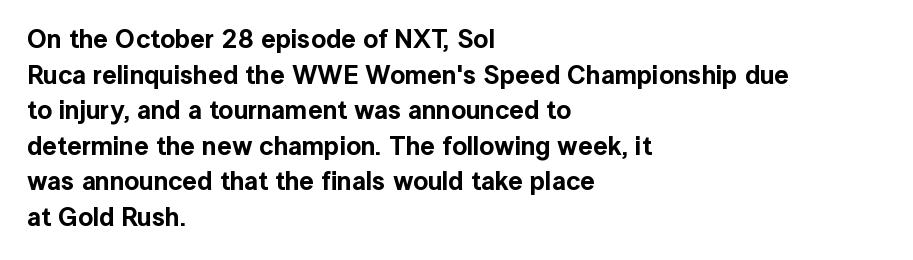
Q: Is the text italic (slanted)? A: No, it is upright.
Q: Is the text underlined? A: No.
Q: How is the paragraph aligned? A: Left-aligned.
Q: Is the spacing between letters normal or unusually wide? A: Normal.
Q: Is the spacing between lines tight, normal or loose? A: Normal.
